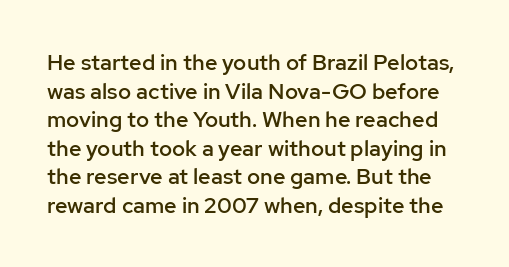
Upright lettering throughout. Rule under the text: the space is simply empty. Weight: semibold (demi). Words appear dense and cohesive because spacing is normal.
